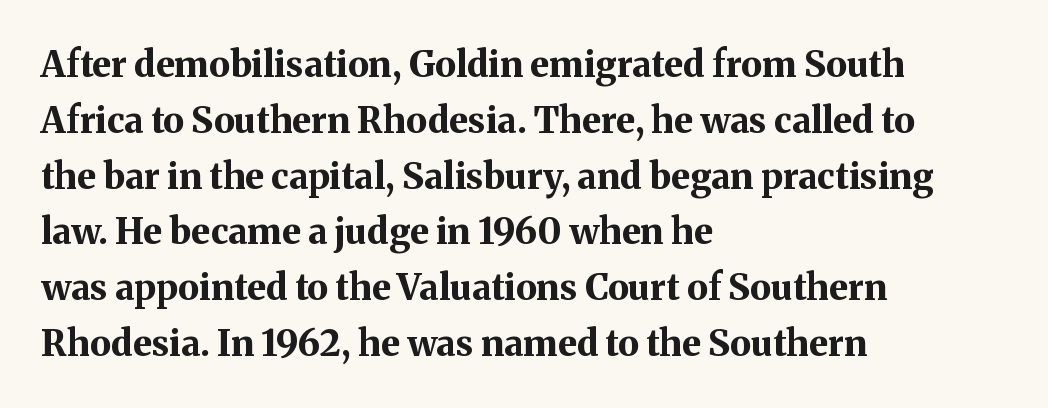
Q: Is the text bold? A: Yes.
Q: Is the text italic (slanted)? A: No, it is upright.
Q: Is the typeface a serif or a sans-serif typeface? A: Serif.
Q: Is the text underlined? A: No.
Q: How is the paragraph aligned? A: Left-aligned.
Q: Is the spacing between letters normal or unusually wide? A: Normal.
Q: Is the spacing between lines tight, normal or loose? A: Normal.
Q: Width (condensed, normal, or wide)? A: Normal.
Q: Stroke contrast? A: Medium.
Q: x-height? A: Medium.
Q: Monospaced? A: No.
